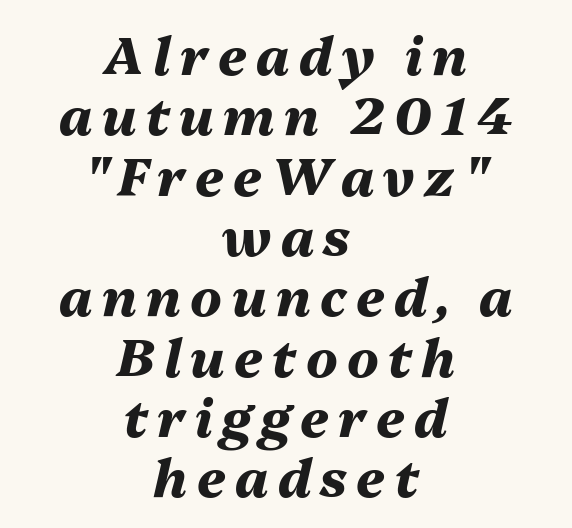
Italic: yes, the glyphs are oblique. Leftover space on each line is divided equally before and after the words. The typesetting leans heavy: a genuine bold. Looks like regular typesetting: each glyph gets only the width it needs. Underlining? Definitely not there.
